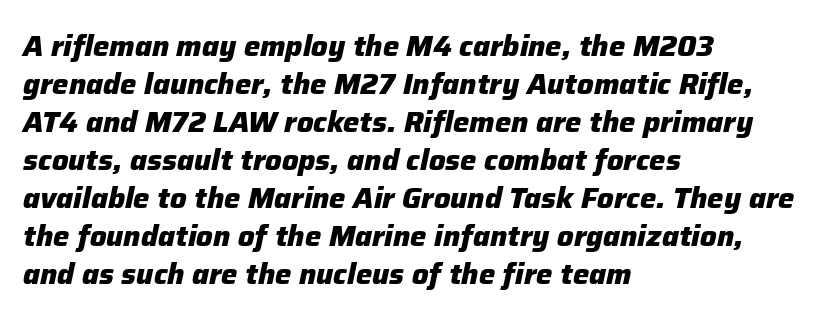
{"italic": "yes", "lean": "right", "slant_degrees": 12, "bold": "yes", "weight": "heavy", "width": "normal", "stroke_contrast": "low", "x_height": "medium", "monospaced": "no", "underline": "no", "align": "left", "line_spacing": "normal", "line_spacing_ratio": 1.31, "letter_spacing": "normal", "letter_spacing_em": 0.0, "glyph_px": 29}
